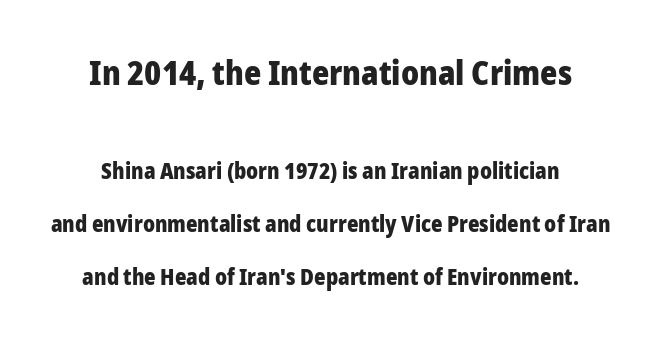
{"serif": "no", "italic": "no", "bold": "yes", "weight": "heavy", "width": "normal", "stroke_contrast": "low", "x_height": "medium", "monospaced": "no", "underline": "no", "line_spacing": "loose", "line_spacing_ratio": 2.41, "letter_spacing": "normal", "letter_spacing_em": 0.0, "larger_block": "first", "size_ratio": 1.5, "glyph_px": 33}
